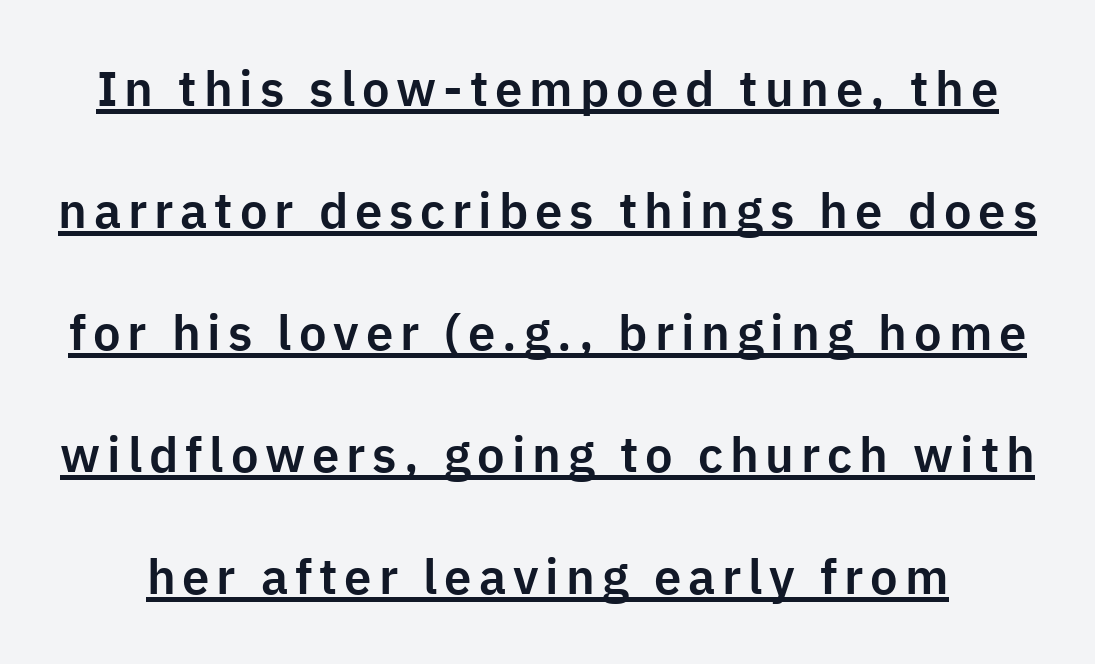
The image shows 49 px sans-serif type, upright; set loose line spacing (2.49x), underlined; low stroke contrast and a medium x-height.
